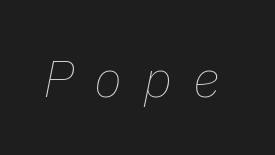
{"italic": "yes", "lean": "right", "slant_degrees": 11, "bold": "no", "weight": "thin", "width": "normal", "stroke_contrast": "low", "x_height": "medium", "monospaced": "no", "underline": "no", "letter_spacing": "wide", "letter_spacing_em": 0.4, "glyph_px": 52}
